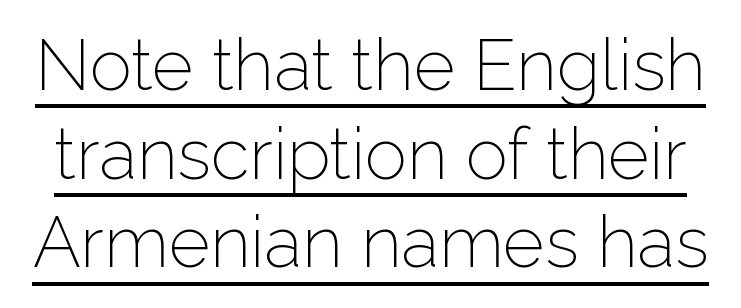
You could call the tracking neutral — neither tight nor loose. Underlining? Definitely there. Tall strokes in this sample are plumb rather than angled. Horizontal bands of white between lines are of average thickness. Each letter keeps its own natural width here, so spacing adapts to shape. The letters carry no serifs — their stems end cleanly without finishing strokes.
